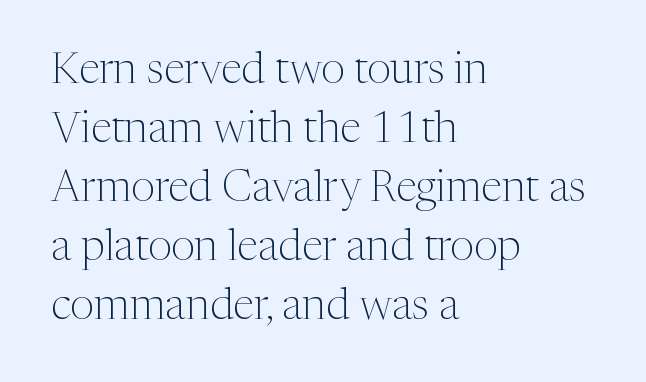
{"serif": "yes", "italic": "no", "bold": "no", "weight": "light", "width": "normal", "stroke_contrast": "medium", "x_height": "medium", "monospaced": "no", "underline": "no", "align": "left", "line_spacing": "normal", "line_spacing_ratio": 1.37, "letter_spacing": "normal", "letter_spacing_em": 0.0, "glyph_px": 43}
